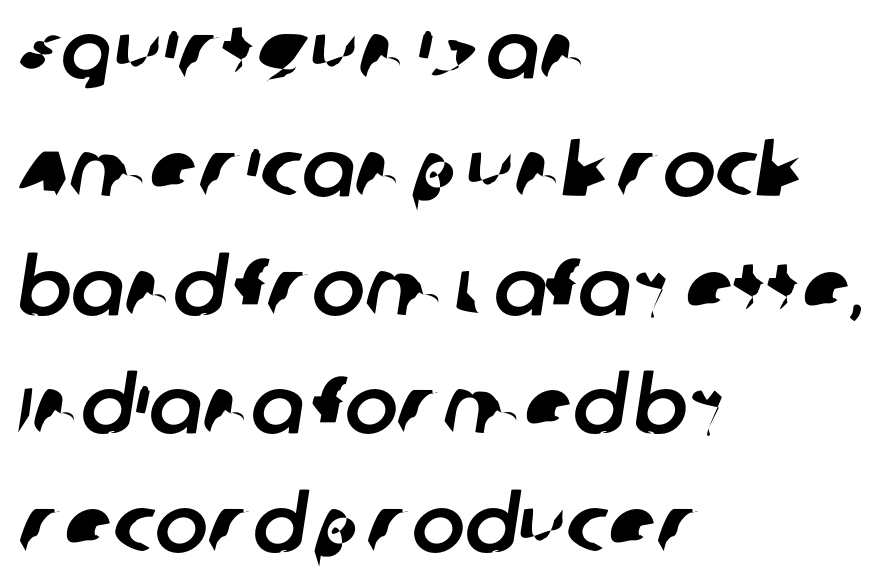
Proportional: the letters do not fall into vertical columns. These lines are composed in type without serifs. Underlining? Definitely not there. The rendering keeps characters at their native spacing.
